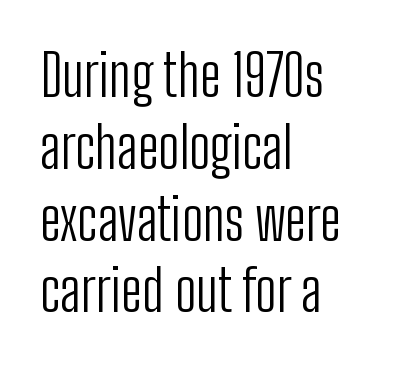
{"serif": "no", "italic": "no", "bold": "no", "weight": "light", "width": "condensed", "stroke_contrast": "low", "x_height": "medium", "monospaced": "no", "underline": "no", "align": "left", "line_spacing": "normal", "line_spacing_ratio": 1.26, "letter_spacing": "normal", "letter_spacing_em": 0.0, "glyph_px": 57}
